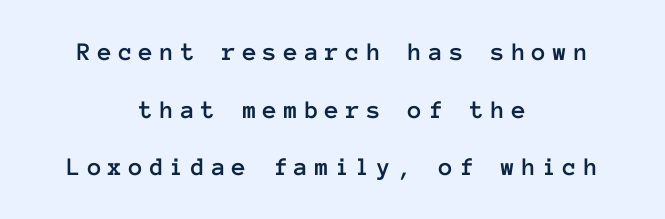
The image shows 26 px text type, upright; set centered, loose line spacing (2.22x), unusually wide letter spacing (+0.25 em), not underlined.
